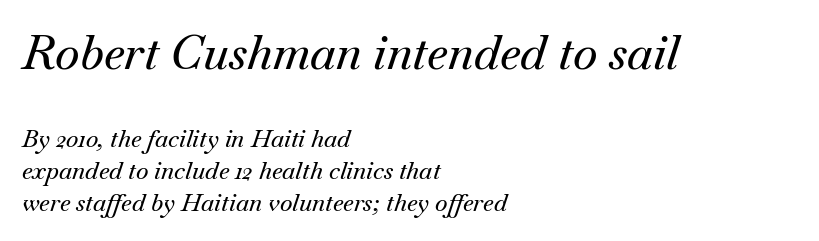
Varying glyph widths throughout — classic text-font behaviour. Is the block centered? No — it sits flush against the left margin. Compared with typical body copy, the letter spacing here is the same. Normally led — the rows are evenly, conventionally spaced. Serif or sans? Serif — the stroke terminals have little feet.
